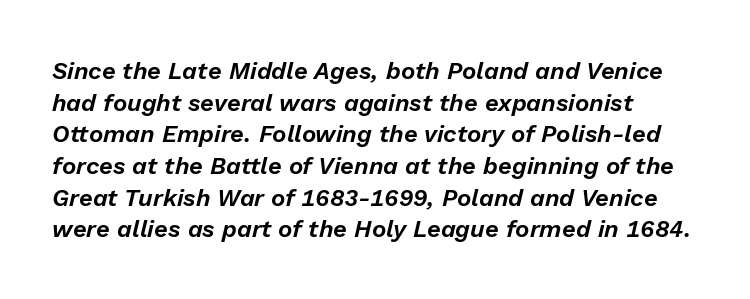
It's the slanting kind of type. A typesetter would call this zero additional tracking. Layout note: lines flush left. Descender tails drop into unmarked territory. Leading matches the norm, producing a regular column.
